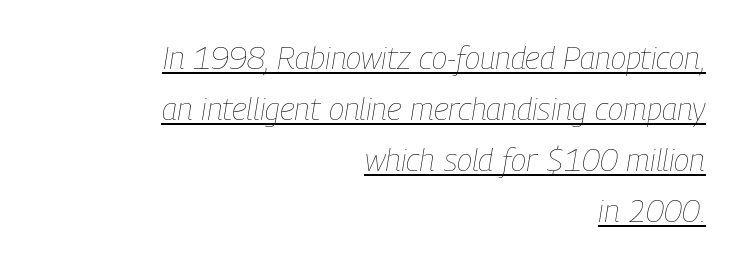
This rendering leaves character spacing at its baseline value. The vertical gap from one line to the next is medium. Is the type heavy? It reads as light-to-regular instead. The face used here is proportionally spaced, like ordinary book or web type. The specimen reads as italic at a glance.
